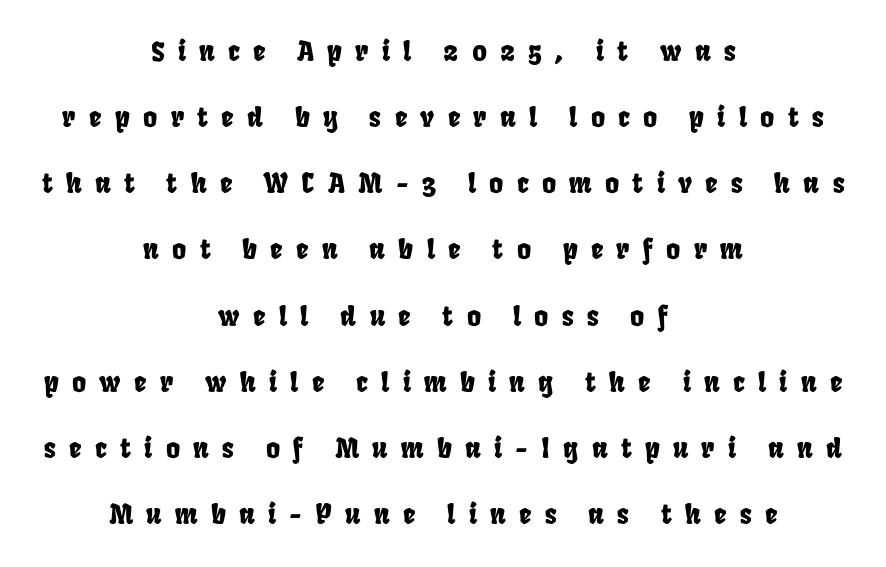
The image shows 27 px text type; set centered, loose line spacing (2.45x), unusually wide letter spacing (+0.49 em), not underlined.
